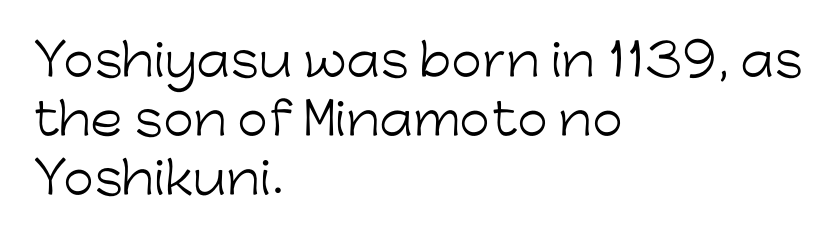
{"serif": "no", "italic": "no", "bold": "no", "weight": "light", "width": "normal", "stroke_contrast": "low", "x_height": "medium", "monospaced": "no", "underline": "no", "align": "left", "line_spacing": "normal", "line_spacing_ratio": 1.34, "letter_spacing": "normal", "letter_spacing_em": 0.0, "glyph_px": 44}
